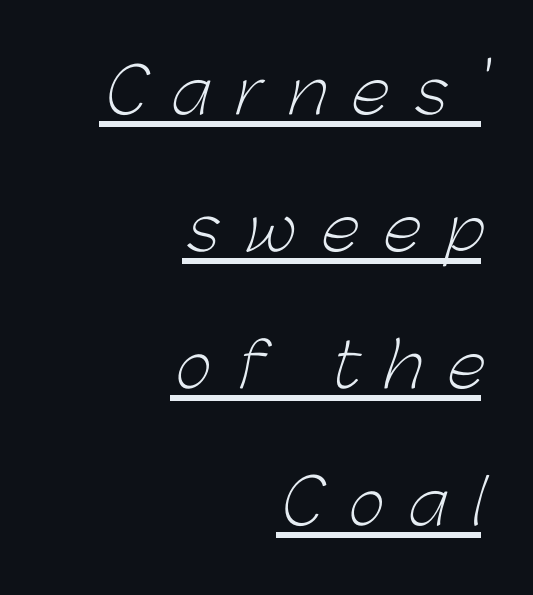
Q: Is the text bold? A: No.
Q: Is the typeface a serif or a sans-serif typeface? A: Sans-serif.
Q: Is the text underlined? A: Yes.
Q: How is the paragraph aligned? A: Right-aligned.
Q: Is the spacing between letters normal or unusually wide? A: Unusually wide.
Q: Is the spacing between lines tight, normal or loose? A: Loose.
Q: Width (condensed, normal, or wide)? A: Normal.
Q: Stroke contrast? A: Low.
Q: x-height? A: Medium.
Q: Monospaced? A: No.
